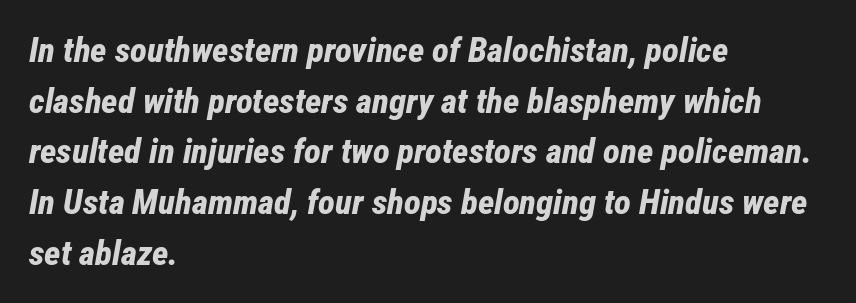
Notice how the passage keeps a crisp vertical edge on the left only. The zone under the glyphs is completely vacant. This is heavy type, rendered in bold. Vertical spacing — default. This rendering leaves character spacing at its baseline value. The passage shown is typed in a proportional face where columns would drift.
